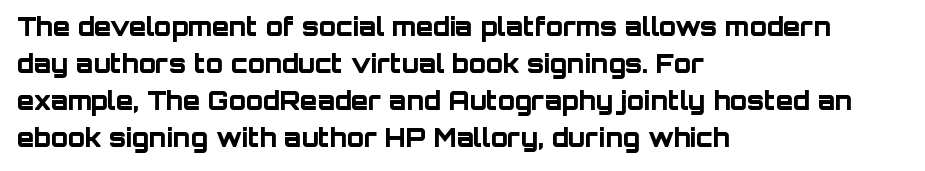
Q: Is the text bold? A: Yes.
Q: Is the text italic (slanted)? A: No, it is upright.
Q: Is the text underlined? A: No.
Q: How is the paragraph aligned? A: Left-aligned.
Q: Is the spacing between letters normal or unusually wide? A: Normal.
Q: Is the spacing between lines tight, normal or loose? A: Normal.
